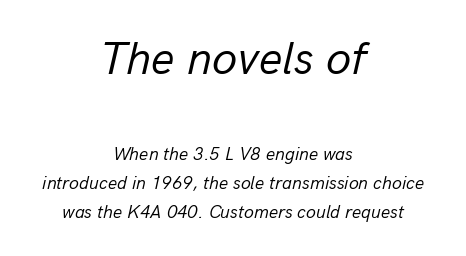
Q: Is the text bold? A: No.
Q: Is the text italic (slanted)? A: Yes, it leans right by about 13 degrees.
Q: Is the text underlined? A: No.
Q: How is the paragraph aligned? A: Centered.
Q: Is the spacing between letters normal or unusually wide? A: Normal.
Q: Is the spacing between lines tight, normal or loose? A: Normal.
Q: Which block of text is set in a larger size, the first (top) or the second (bottom)? A: The first (top) one.
Q: Width (condensed, normal, or wide)? A: Normal.
Q: Stroke contrast? A: Low.
Q: x-height? A: Medium.
Q: Monospaced? A: No.
